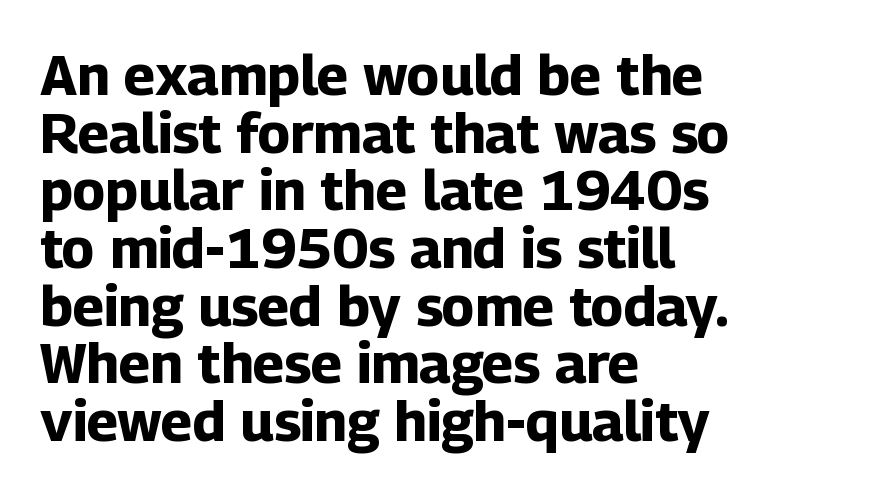
What's the leading like? Squeezed, with rows nearly overlapping. Character widths vary here, with narrow letters taking less room than wide ones. Which margin do the lines hug? The left one — the right edge is uneven. Its strokes are broad and dark, the hallmark of bold type. The type family on display is of the sans-serif kind.
